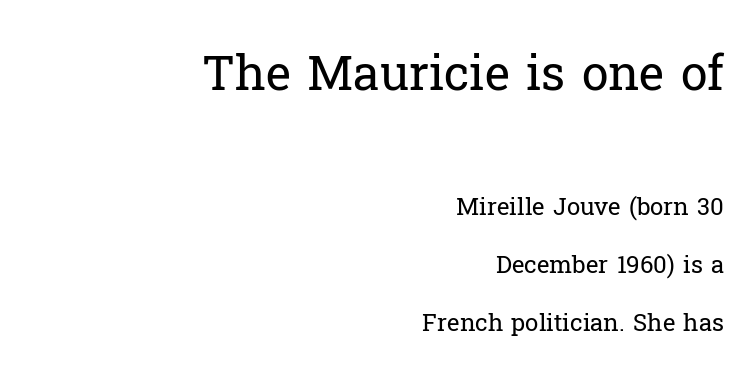
{"serif": "yes", "italic": "no", "bold": "no", "weight": "regular", "width": "normal", "stroke_contrast": "low", "x_height": "medium", "monospaced": "no", "underline": "no", "align": "right", "line_spacing": "loose", "line_spacing_ratio": 2.41, "letter_spacing": "normal", "letter_spacing_em": 0.0, "larger_block": "first", "size_ratio": 2.0, "glyph_px": 48}
